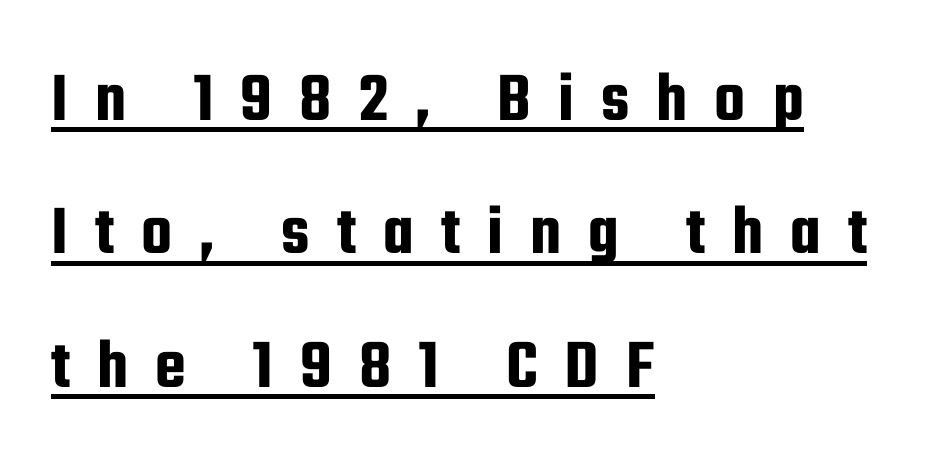
I'd call this a sans setting — the letters go barefoot. If you drew a ruler down the left edge, every line would touch it. Quick note: not italic, upright. In designer terms, the underline attribute is active on this setting. Note the varied advance widths — an 'i' is clearly narrower than an 'm'. The letterforms stand isolated, each surrounded by extra space.
